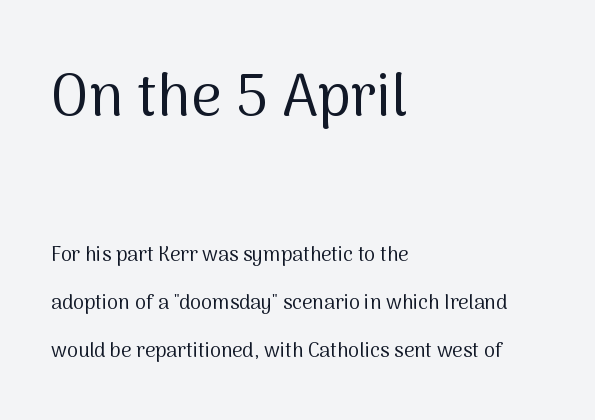
Q: Is the text bold? A: No.
Q: Is the text italic (slanted)? A: No, it is upright.
Q: Is the typeface a serif or a sans-serif typeface? A: Sans-serif.
Q: Is the text underlined? A: No.
Q: How is the paragraph aligned? A: Left-aligned.
Q: Is the spacing between letters normal or unusually wide? A: Normal.
Q: Is the spacing between lines tight, normal or loose? A: Loose.
Q: Which block of text is set in a larger size, the first (top) or the second (bottom)? A: The first (top) one.
Q: Width (condensed, normal, or wide)? A: Normal.
Q: Stroke contrast? A: Medium.
Q: x-height? A: Medium.
Q: Monospaced? A: No.
